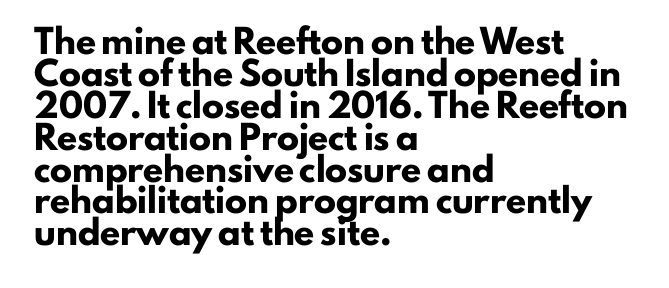
{"italic": "no", "bold": "yes", "underline": "no", "align": "left", "line_spacing": "normal", "line_spacing_ratio": 1.45, "letter_spacing": "normal", "letter_spacing_em": 0.0, "glyph_px": 22}
